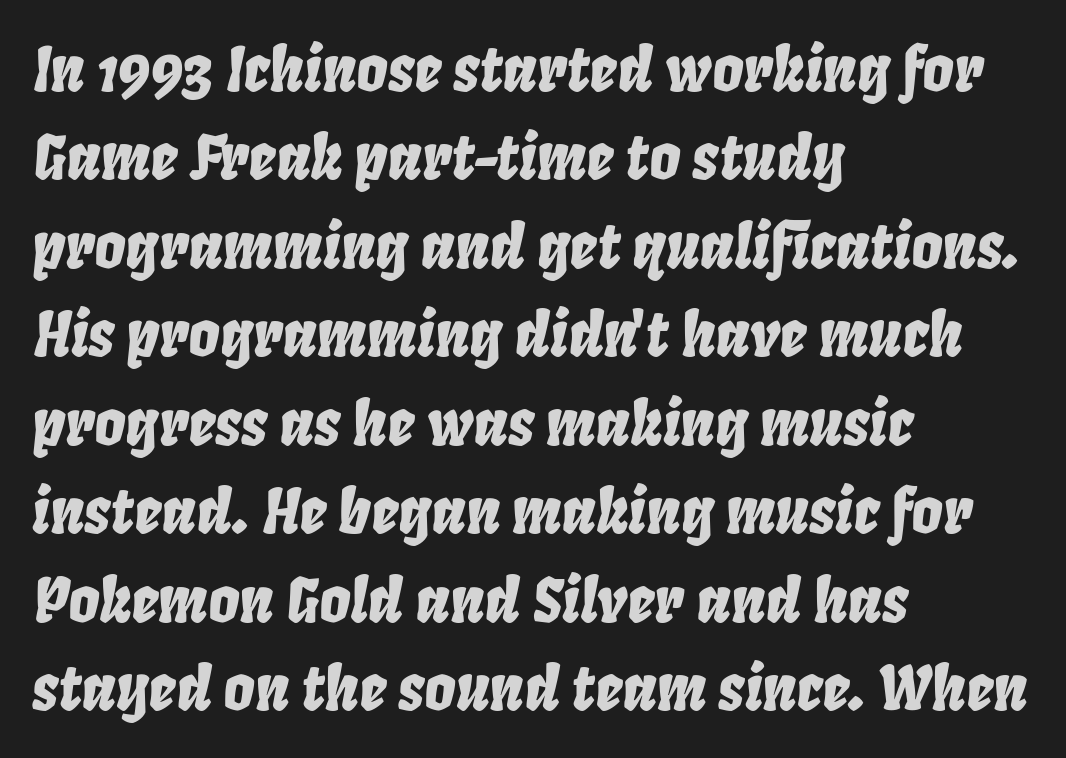
The image shows 61 px condensed type, italic (leaning right); set left-aligned, normal line spacing (1.45x), normal letter spacing, not underlined; low stroke contrast and a large x-height.
